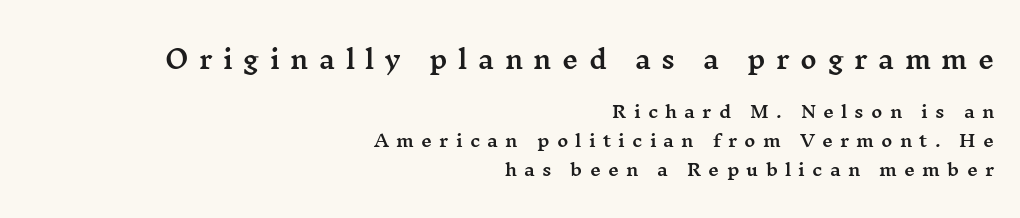
{"italic": "no", "underline": "no", "align": "right", "line_spacing_ratio": 1.72, "letter_spacing": "wide", "letter_spacing_em": 0.42, "larger_block": "first", "size_ratio": 1.47, "glyph_px": 25}
